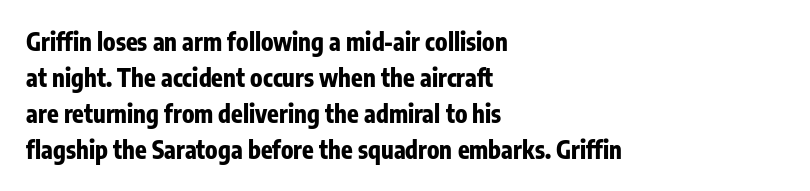
These lines are set flush left with a ragged right edge. Upright lettering throughout. Compared with typical body copy, the letter spacing here is the same. The line-height multiplier appears to be the usual default.
